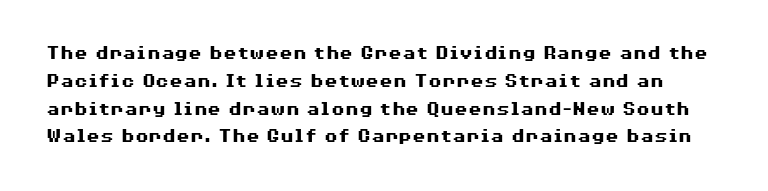
{"italic": "no", "bold": "yes", "underline": "no", "line_spacing": "normal", "line_spacing_ratio": 1.39, "letter_spacing": "normal", "letter_spacing_em": 0.0, "glyph_px": 20}
